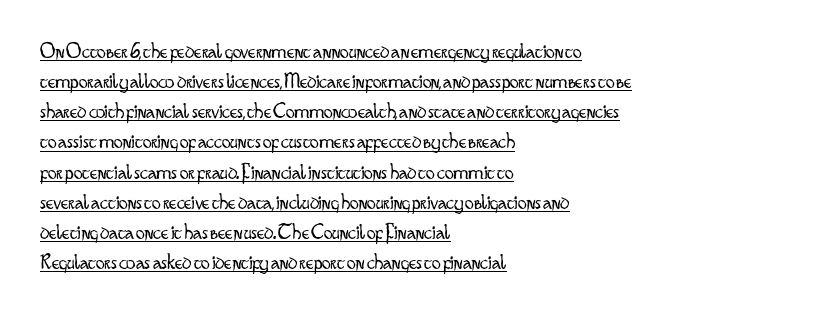
The image shows 22 px text type, upright; set left-aligned, normal line spacing (1.37x), normal letter spacing, underlined.
